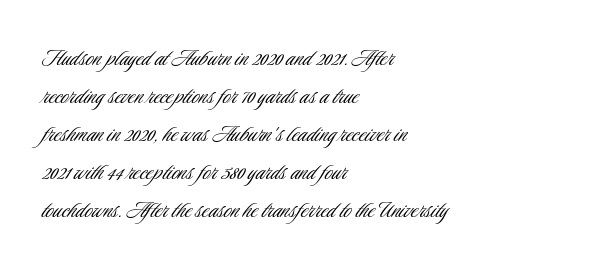
Q: Is the text bold? A: No.
Q: Is the text italic (slanted)? A: Yes.
Q: Is the text underlined? A: No.
Q: How is the paragraph aligned? A: Left-aligned.
Q: Is the spacing between letters normal or unusually wide? A: Normal.
Q: Is the spacing between lines tight, normal or loose? A: Normal.
